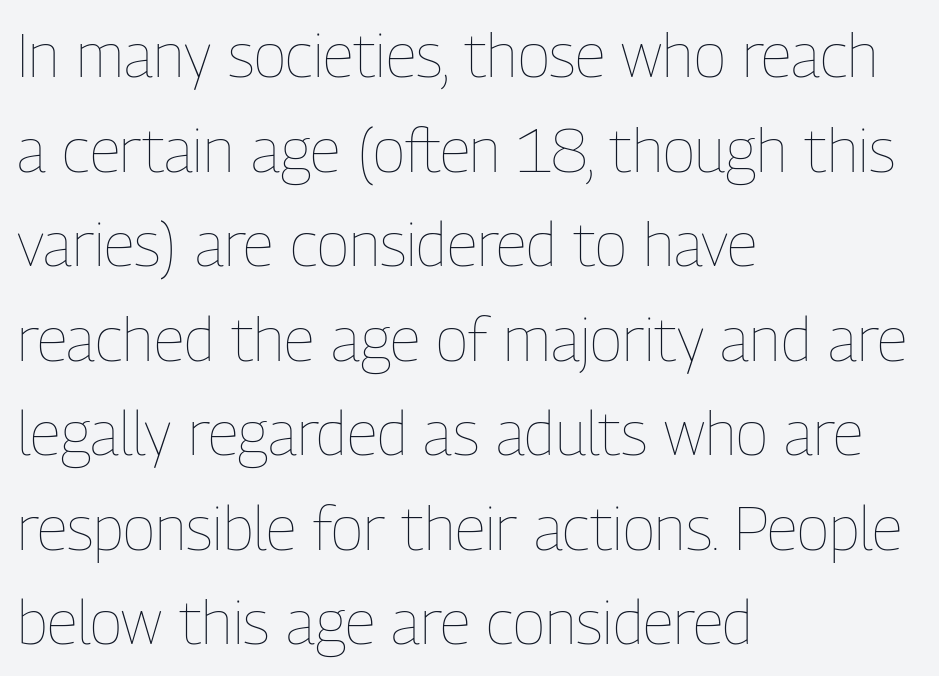
{"italic": "no", "bold": "no", "weight": "thin", "width": "condensed", "stroke_contrast": "low", "x_height": "medium", "monospaced": "no", "underline": "no", "align": "left", "line_spacing": "normal", "line_spacing_ratio": 1.55, "letter_spacing": "normal", "letter_spacing_em": 0.0, "glyph_px": 61}
